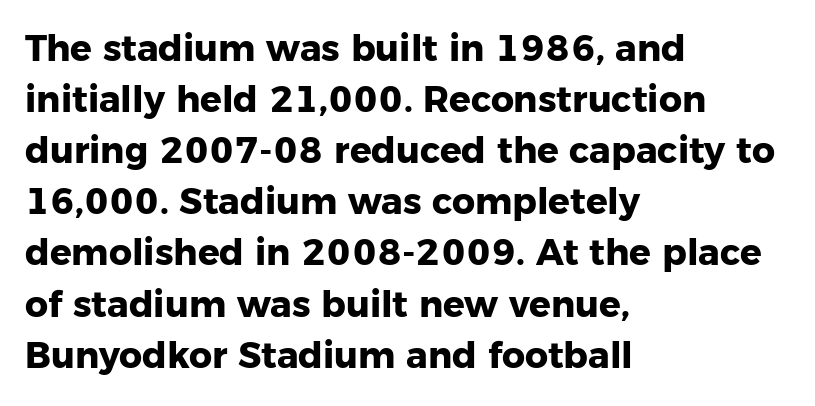
{"serif": "no", "italic": "no", "bold": "yes", "weight": "heavy", "width": "normal", "stroke_contrast": "low", "x_height": "medium", "monospaced": "no", "underline": "no", "align": "left", "line_spacing": "normal", "line_spacing_ratio": 1.42, "letter_spacing": "normal", "letter_spacing_em": 0.0, "glyph_px": 36}
